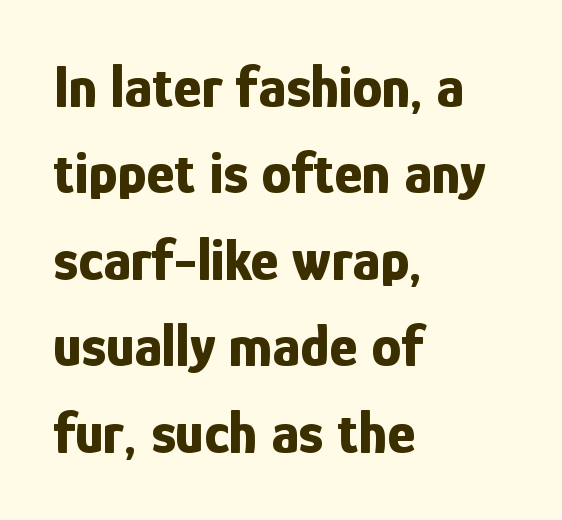
{"serif": "no", "italic": "no", "bold": "yes", "weight": "bold", "width": "condensed", "stroke_contrast": "low", "x_height": "medium", "monospaced": "no", "underline": "no", "align": "left", "line_spacing": "normal", "line_spacing_ratio": 1.44, "letter_spacing": "normal", "letter_spacing_em": 0.0, "glyph_px": 60}
